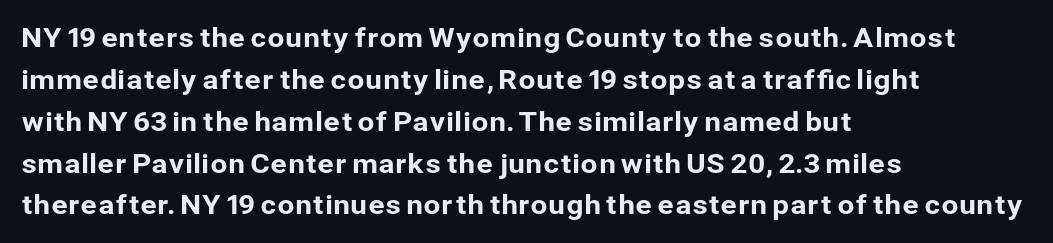
{"italic": "no", "underline": "no", "align": "left", "line_spacing": "normal", "line_spacing_ratio": 1.55, "letter_spacing": "normal", "letter_spacing_em": 0.0, "glyph_px": 27}
